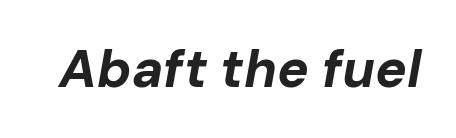
{"italic": "yes", "lean": "right", "slant_degrees": 10, "bold": "yes", "weight": "bold", "width": "normal", "stroke_contrast": "low", "x_height": "medium", "monospaced": "no", "underline": "no", "letter_spacing": "normal", "letter_spacing_em": 0.0, "glyph_px": 53}
